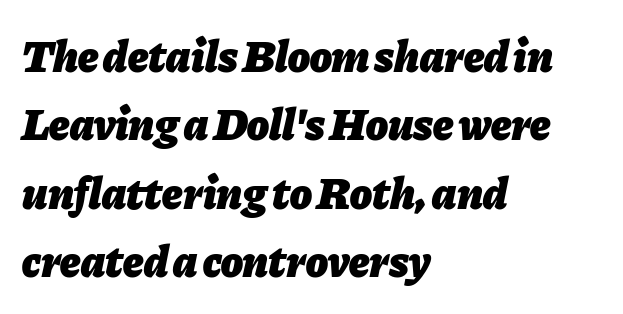
Q: Is the text bold? A: Yes.
Q: Is the text italic (slanted)? A: Yes, it leans right by about 11 degrees.
Q: Is the text underlined? A: No.
Q: How is the paragraph aligned? A: Left-aligned.
Q: Is the spacing between letters normal or unusually wide? A: Normal.
Q: Is the spacing between lines tight, normal or loose? A: Normal.
Q: Width (condensed, normal, or wide)? A: Normal.
Q: Stroke contrast? A: Low.
Q: x-height? A: Medium.
Q: Monospaced? A: No.
